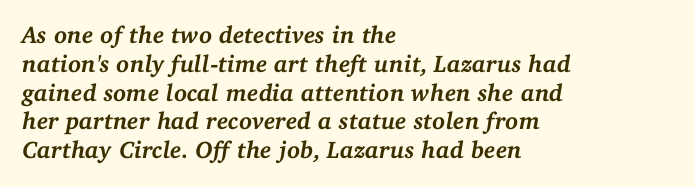
Q: Is the text bold? A: Yes.
Q: Is the text italic (slanted)? A: Yes, it leans right by about 11 degrees.
Q: Is the text underlined? A: No.
Q: How is the paragraph aligned? A: Left-aligned.
Q: Is the spacing between letters normal or unusually wide? A: Normal.
